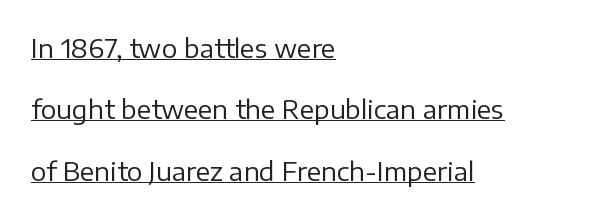
{"italic": "no", "bold": "no", "underline": "yes", "align": "left", "line_spacing": "loose", "line_spacing_ratio": 2.36, "letter_spacing": "normal", "letter_spacing_em": 0.0, "glyph_px": 26}
